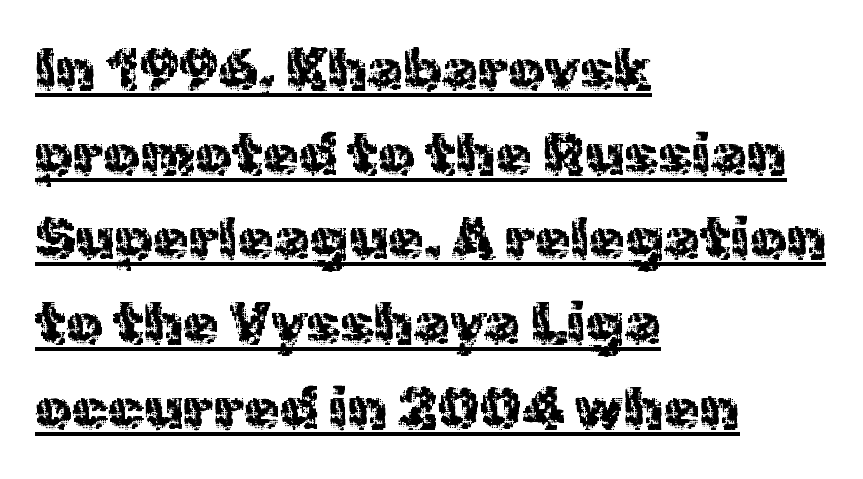
{"serif": "no", "italic": "no", "width": "normal", "x_height": "medium", "monospaced": "no", "underline": "yes", "align": "left", "line_spacing": "normal", "line_spacing_ratio": 1.46, "letter_spacing": "normal", "letter_spacing_em": 0.0, "glyph_px": 58}
